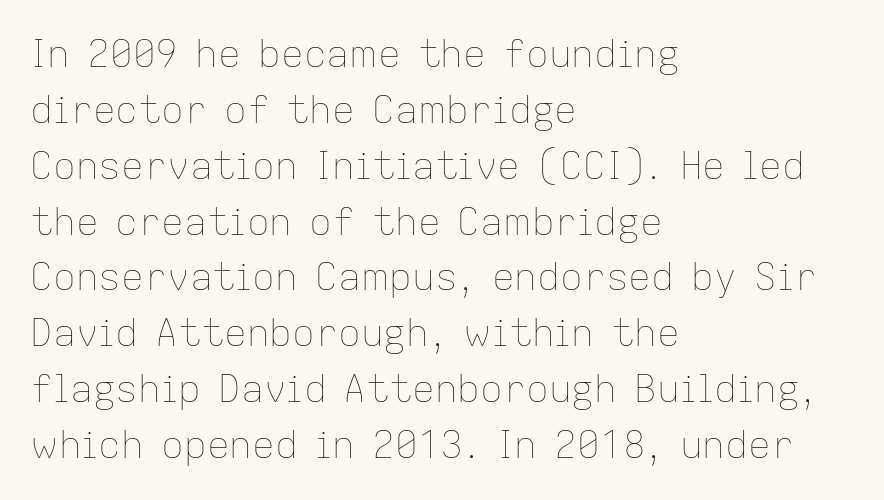
The image shows 38 px thin type, upright; set left-aligned, normal line spacing (1.47x), normal letter spacing, not underlined; low stroke contrast and a medium x-height.
